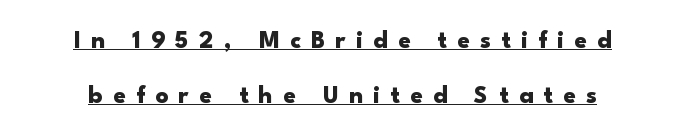
The image shows 25 px bold type, upright; set loose line spacing (2.2x), unusually wide letter spacing (+0.41 em), underlined.
